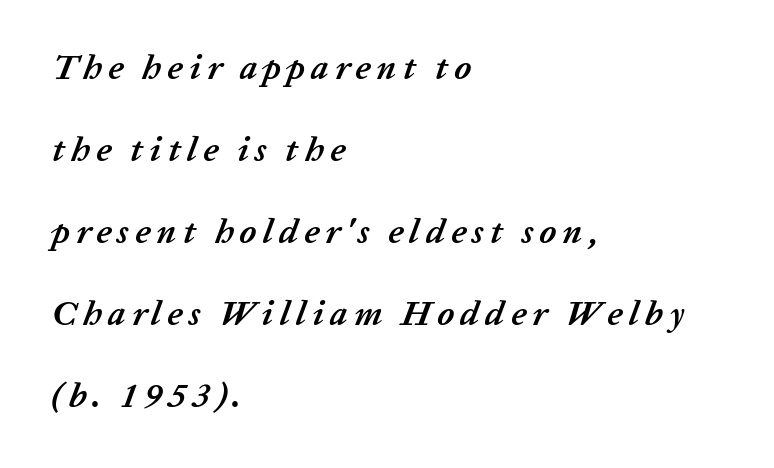
Q: Is the text bold? A: Yes.
Q: Is the text italic (slanted)? A: Yes, it leans right by about 20 degrees.
Q: Is the text underlined? A: No.
Q: How is the paragraph aligned? A: Left-aligned.
Q: Is the spacing between lines tight, normal or loose? A: Loose.
Q: Width (condensed, normal, or wide)? A: Normal.
Q: Stroke contrast? A: Low.
Q: x-height? A: Medium.
Q: Monospaced? A: No.
